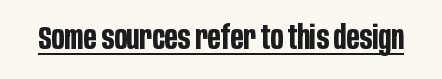
Q: Is the text bold? A: Yes.
Q: Is the text italic (slanted)? A: No, it is upright.
Q: Is the typeface a serif or a sans-serif typeface? A: Sans-serif.
Q: Is the text underlined? A: Yes.
Q: Is the spacing between letters normal or unusually wide? A: Normal.
Q: Width (condensed, normal, or wide)? A: Condensed.
Q: Stroke contrast? A: Low.
Q: x-height? A: Large.
Q: Monospaced? A: No.
